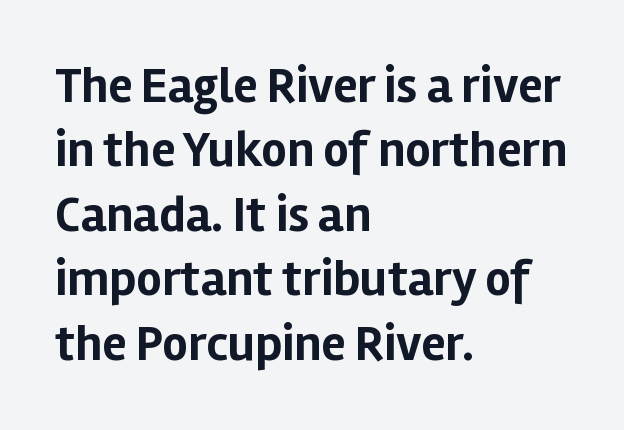
{"serif": "no", "italic": "no", "bold": "yes", "weight": "bold", "width": "normal", "stroke_contrast": "low", "x_height": "medium", "monospaced": "no", "underline": "no", "align": "left", "line_spacing": "normal", "line_spacing_ratio": 1.29, "letter_spacing": "normal", "letter_spacing_em": 0.0, "glyph_px": 50}
